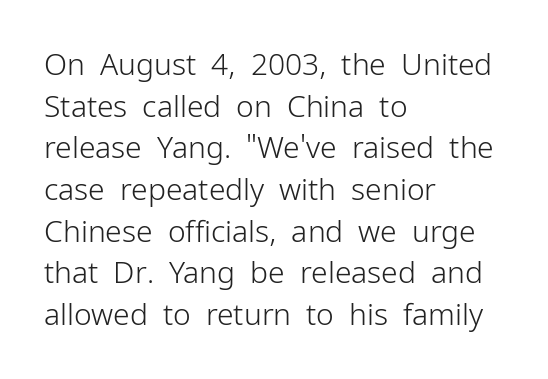
Q: Is the text bold? A: No.
Q: Is the text italic (slanted)? A: No, it is upright.
Q: Is the typeface a serif or a sans-serif typeface? A: Sans-serif.
Q: Is the text underlined? A: No.
Q: How is the paragraph aligned? A: Left-aligned.
Q: Is the spacing between letters normal or unusually wide? A: Normal.
Q: Is the spacing between lines tight, normal or loose? A: Normal.
Q: Width (condensed, normal, or wide)? A: Normal.
Q: Stroke contrast? A: Low.
Q: x-height? A: Medium.
Q: Monospaced? A: No.
